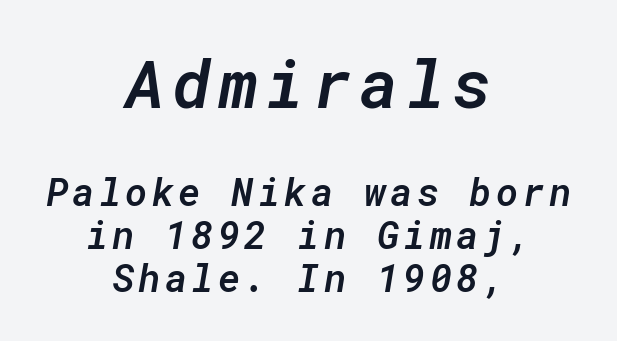
Q: Is the text bold? A: Semi-bold.
Q: Is the text italic (slanted)? A: Yes, it leans right by about 10 degrees.
Q: Is the text underlined? A: No.
Q: How is the paragraph aligned? A: Centered.
Q: Is the spacing between lines tight, normal or loose? A: Tight.
Q: Which block of text is set in a larger size, the first (top) or the second (bottom)? A: The first (top) one.
Q: Width (condensed, normal, or wide)? A: Normal.
Q: Stroke contrast? A: Low.
Q: x-height? A: Medium.
Q: Monospaced? A: Yes.
